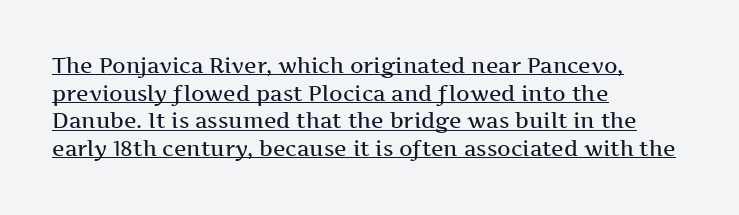
The image shows 21 px text type, upright; set left-aligned, normal line spacing (1.32x), normal letter spacing, underlined.
